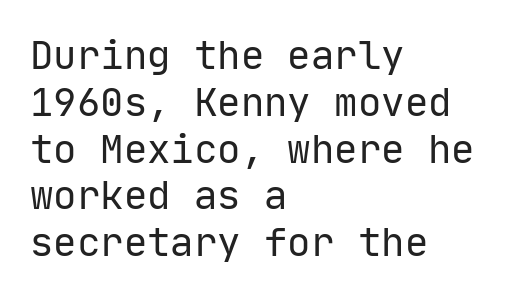
Q: Is the text bold? A: No.
Q: Is the text italic (slanted)? A: No, it is upright.
Q: Is the typeface a serif or a sans-serif typeface? A: Sans-serif.
Q: Is the text underlined? A: No.
Q: How is the paragraph aligned? A: Left-aligned.
Q: Is the spacing between letters normal or unusually wide? A: Normal.
Q: Width (condensed, normal, or wide)? A: Normal.
Q: Stroke contrast? A: Low.
Q: x-height? A: Medium.
Q: Monospaced? A: Yes.
